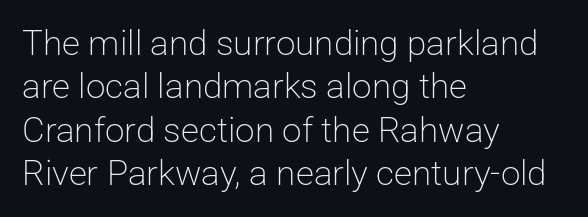
Q: Is the text bold? A: No.
Q: Is the text italic (slanted)? A: No, it is upright.
Q: Is the typeface a serif or a sans-serif typeface? A: Sans-serif.
Q: Is the text underlined? A: No.
Q: How is the paragraph aligned? A: Left-aligned.
Q: Is the spacing between letters normal or unusually wide? A: Normal.
Q: Width (condensed, normal, or wide)? A: Normal.
Q: Stroke contrast? A: Low.
Q: x-height? A: Medium.
Q: Monospaced? A: No.
